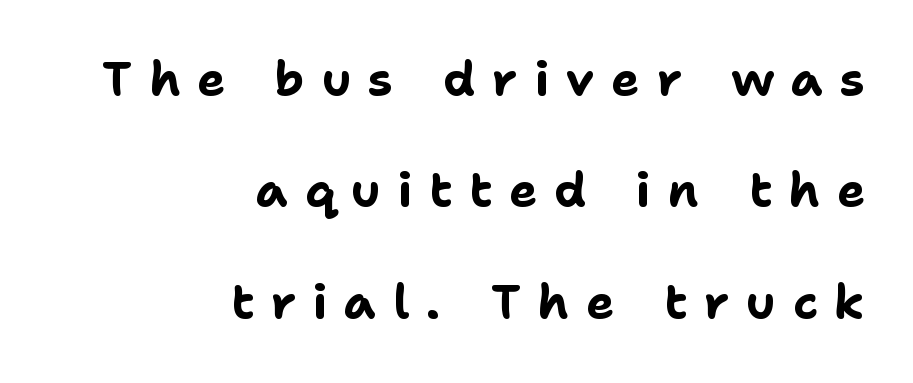
The characters look thick and weighty, a clear bold. Is the letter spacing exaggerated? Yes — the characters are pushed far apart. Honestly, the rows look like they've been pulled way apart. Font category for this specimen: sans-serif. This sample uses an upright cut, with every glyph sitting square on the baseline. The typesetter chose a ragged-left arrangement here.
